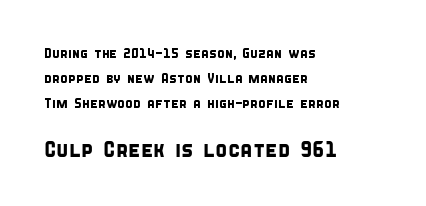
Look at the tracking — it's just the regular setting, nothing added. In this sample the second text group is rendered at the bigger scale. The paragraph shown leans on its left margin. Unmarked baselines from the first word to the last.
